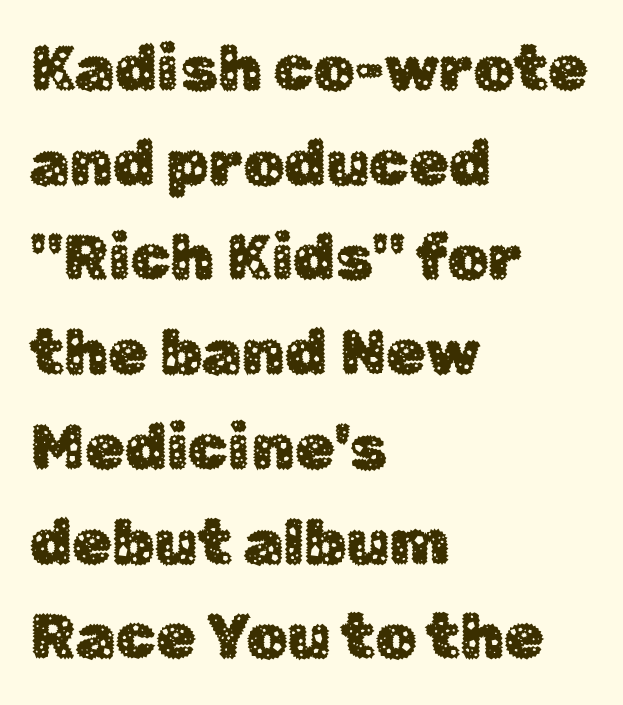
Q: Is the text italic (slanted)? A: No, it is upright.
Q: Is the typeface a serif or a sans-serif typeface? A: Sans-serif.
Q: Is the text underlined? A: No.
Q: How is the paragraph aligned? A: Left-aligned.
Q: Is the spacing between letters normal or unusually wide? A: Normal.
Q: Is the spacing between lines tight, normal or loose? A: Normal.
Q: Width (condensed, normal, or wide)? A: Normal.
Q: Stroke contrast? A: Low.
Q: x-height? A: Medium.
Q: Monospaced? A: No.
